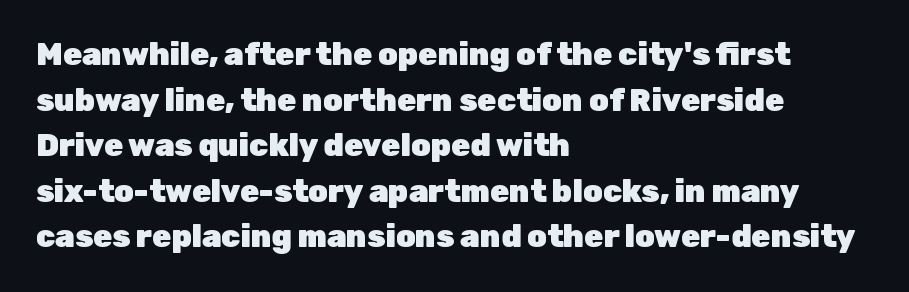
The image shows 31 px heavy sans-serif type, upright; set left-aligned, normal line spacing (1.47x), normal letter spacing, not underlined; low stroke contrast and a medium x-height.
